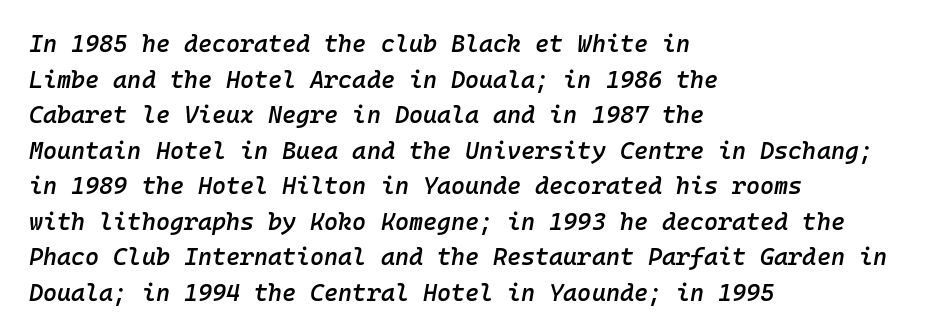
There's an unmistakable incline to the writing here. The passage shown has conventional tracking throughout. Type without underlining. The rendering anchors every line to the left-hand side.
